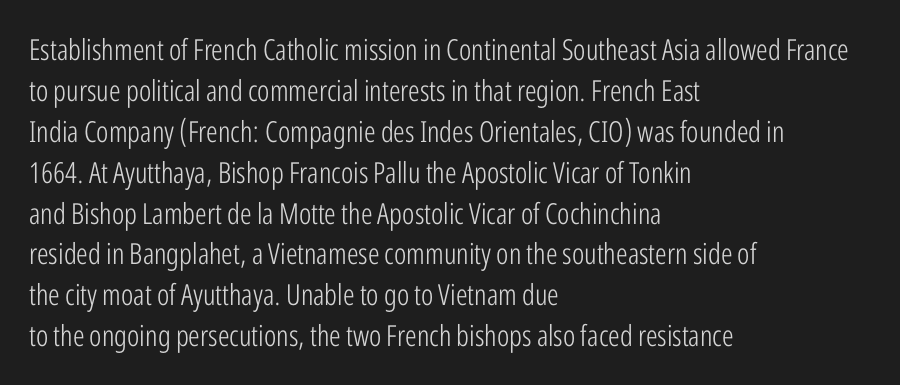
The horizontal fit of the characters is conventional and even. The letters stand upright; this is a roman face. This reads as an unemphasized weight, regular at the heaviest. In terms of letterform style, serifs are entirely absent. Reading down the block, your eye returns to a fixed left position each line.
